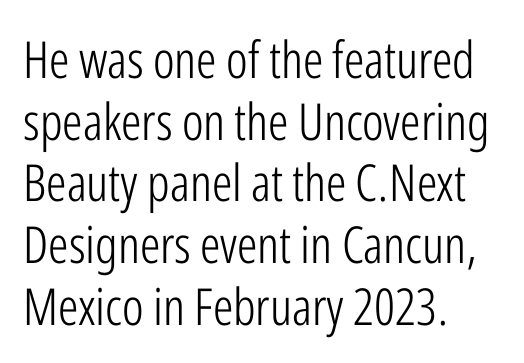
{"serif": "no", "italic": "no", "bold": "no", "weight": "light", "width": "condensed", "stroke_contrast": "low", "x_height": "medium", "monospaced": "no", "underline": "no", "align": "left", "line_spacing_ratio": 1.21, "letter_spacing": "normal", "letter_spacing_em": 0.0, "glyph_px": 51}
